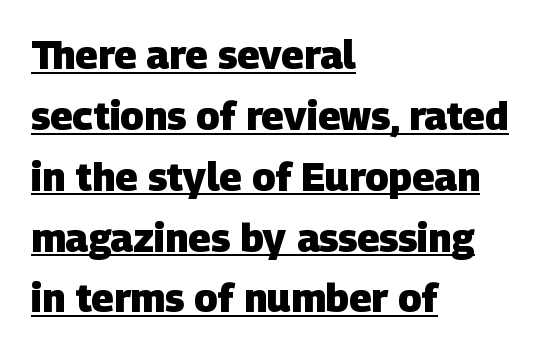
{"serif": "no", "bold": "yes", "weight": "heavy", "width": "normal", "stroke_contrast": "low", "x_height": "large", "monospaced": "no", "underline": "yes", "align": "left", "line_spacing": "normal", "line_spacing_ratio": 1.56, "letter_spacing": "normal", "letter_spacing_em": 0.0, "glyph_px": 39}
